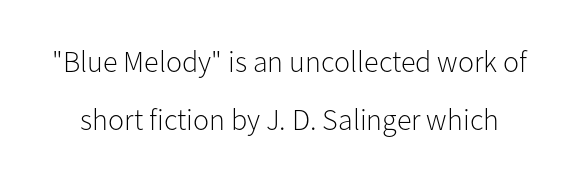
Q: Is the text bold? A: No.
Q: Is the text italic (slanted)? A: No, it is upright.
Q: Is the typeface a serif or a sans-serif typeface? A: Sans-serif.
Q: Is the text underlined? A: No.
Q: Is the spacing between letters normal or unusually wide? A: Normal.
Q: Is the spacing between lines tight, normal or loose? A: Loose.
Q: Width (condensed, normal, or wide)? A: Normal.
Q: Stroke contrast? A: Low.
Q: x-height? A: Medium.
Q: Monospaced? A: No.
